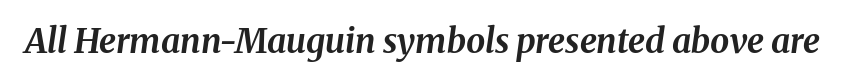
{"italic": "yes", "lean": "right", "slant_degrees": 8, "bold": "yes", "weight": "bold", "width": "normal", "stroke_contrast": "medium", "x_height": "medium", "monospaced": "no", "underline": "no", "letter_spacing": "normal", "letter_spacing_em": 0.0, "glyph_px": 34}
